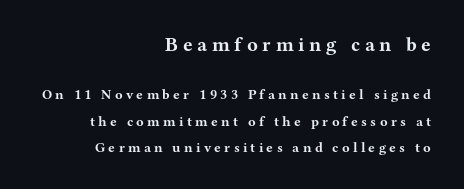
The image shows 20 px bold type, upright; set right-aligned, line spacing 1.87x, unusually wide letter spacing (+0.23 em), not underlined; the first (top) block is 1.43x larger.
